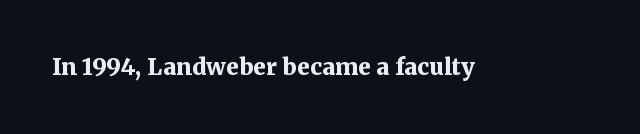
Notice how thick the strokes are: this is what a full bold looks like. In terms of letterspacing, this is plain default setting. The specimen omits any rule beneath the text block's lines. The lettering stays uniformly vertical, giving the passage a roman look.
